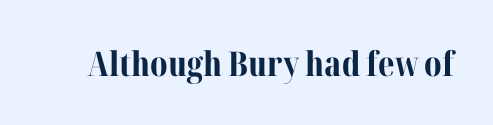
Q: Is the text bold? A: Yes.
Q: Is the text italic (slanted)? A: No, it is upright.
Q: Is the typeface a serif or a sans-serif typeface? A: Serif.
Q: Is the text underlined? A: No.
Q: Is the spacing between letters normal or unusually wide? A: Normal.
Q: Width (condensed, normal, or wide)? A: Normal.
Q: Stroke contrast? A: Medium.
Q: x-height? A: Medium.
Q: Monospaced? A: No.
